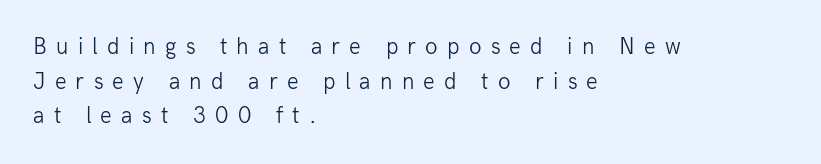
{"italic": "no", "bold": "no", "underline": "no", "align": "left", "line_spacing": "normal", "line_spacing_ratio": 1.51, "letter_spacing": "wide", "letter_spacing_em": 0.4, "glyph_px": 23}
